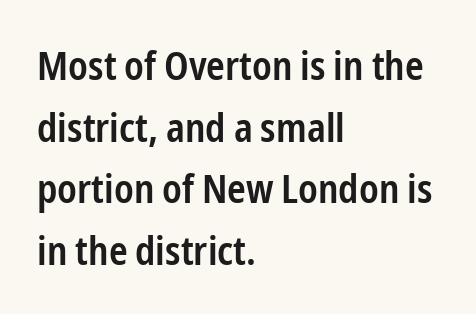
Q: Is the text bold? A: Semi-bold.
Q: Is the text italic (slanted)? A: No, it is upright.
Q: Is the typeface a serif or a sans-serif typeface? A: Sans-serif.
Q: Is the text underlined? A: No.
Q: How is the paragraph aligned? A: Left-aligned.
Q: Is the spacing between letters normal or unusually wide? A: Normal.
Q: Is the spacing between lines tight, normal or loose? A: Normal.
Q: Width (condensed, normal, or wide)? A: Condensed.
Q: Stroke contrast? A: Low.
Q: x-height? A: Medium.
Q: Monospaced? A: No.
